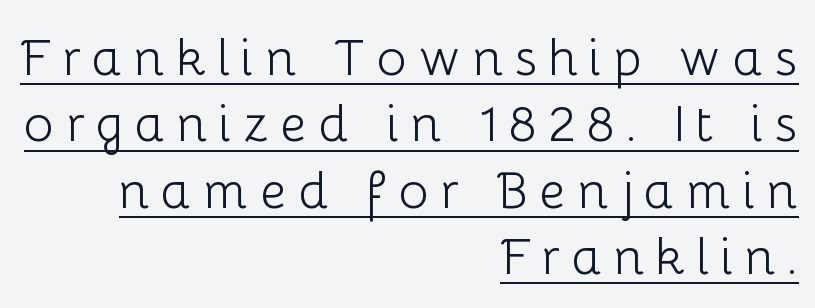
{"serif": "no", "italic": "no", "bold": "no", "weight": "light", "width": "normal", "stroke_contrast": "low", "x_height": "medium", "monospaced": "no", "underline": "yes", "align": "right", "line_spacing": "normal", "line_spacing_ratio": 1.3, "letter_spacing": "wide", "letter_spacing_em": 0.22, "glyph_px": 51}
